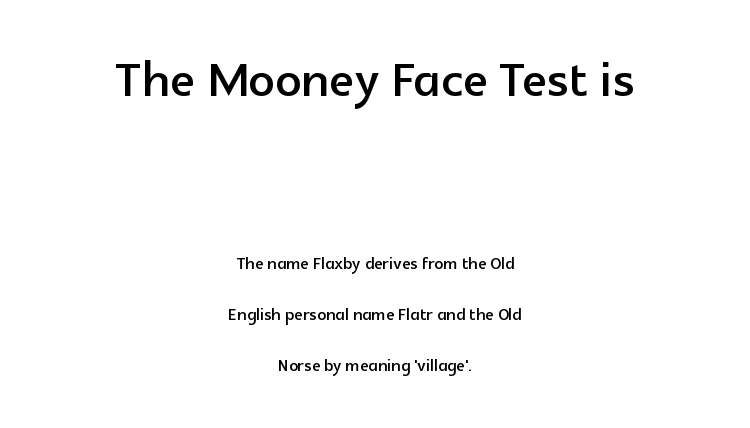
{"serif": "no", "italic": "no", "width": "normal", "x_height": "medium", "monospaced": "no", "underline": "no", "align": "center", "line_spacing": "loose", "line_spacing_ratio": 2.32, "letter_spacing": "normal", "letter_spacing_em": 0.0, "larger_block": "first", "size_ratio": 2.95, "glyph_px": 65}
